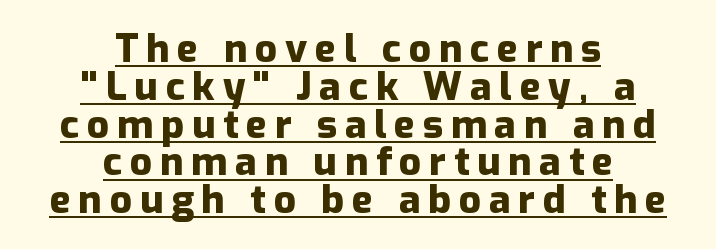
Inter-character spacing is expanded well beyond the font's built-in metrics. Type style note: lacks serifs. Varying glyph widths throughout — classic text-font behaviour. Does the lettering tilt? It doesn't — this is upright.
